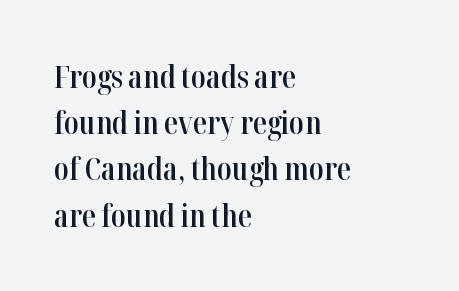
{"serif": "yes", "italic": "no", "bold": "semi", "weight": "semibold", "width": "condensed", "stroke_contrast": "high", "x_height": "medium", "monospaced": "no", "underline": "no", "align": "left", "line_spacing": "normal", "line_spacing_ratio": 1.49, "letter_spacing": "normal", "letter_spacing_em": 0.0, "glyph_px": 31}
